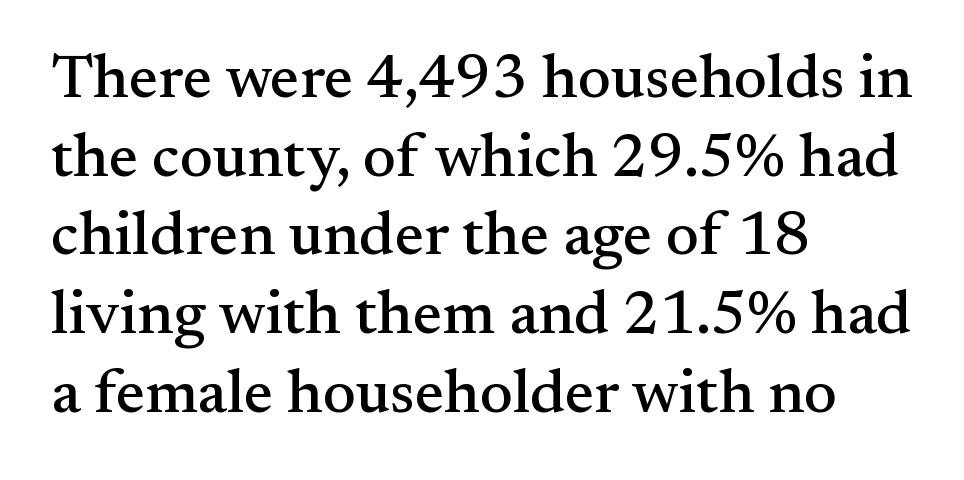
Q: Is the text italic (slanted)? A: No, it is upright.
Q: Is the typeface a serif or a sans-serif typeface? A: Serif.
Q: Is the text underlined? A: No.
Q: How is the paragraph aligned? A: Left-aligned.
Q: Is the spacing between letters normal or unusually wide? A: Normal.
Q: Is the spacing between lines tight, normal or loose? A: Normal.
Q: Width (condensed, normal, or wide)? A: Normal.
Q: Stroke contrast? A: Medium.
Q: x-height? A: Small.
Q: Monospaced? A: No.
